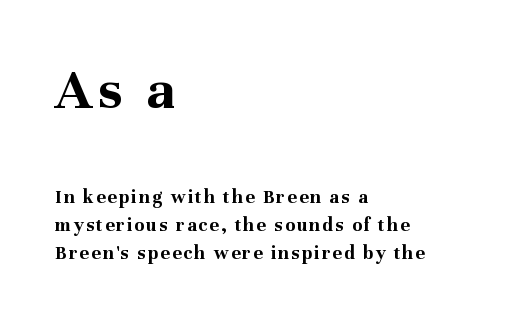
Q: Is the text bold? A: Yes.
Q: Is the text italic (slanted)? A: No, it is upright.
Q: Is the typeface a serif or a sans-serif typeface? A: Serif.
Q: Is the text underlined? A: No.
Q: How is the paragraph aligned? A: Left-aligned.
Q: Is the spacing between lines tight, normal or loose? A: Normal.
Q: Which block of text is set in a larger size, the first (top) or the second (bottom)? A: The first (top) one.
Q: Width (condensed, normal, or wide)? A: Normal.
Q: Stroke contrast? A: Medium.
Q: x-height? A: Medium.
Q: Monospaced? A: No.
